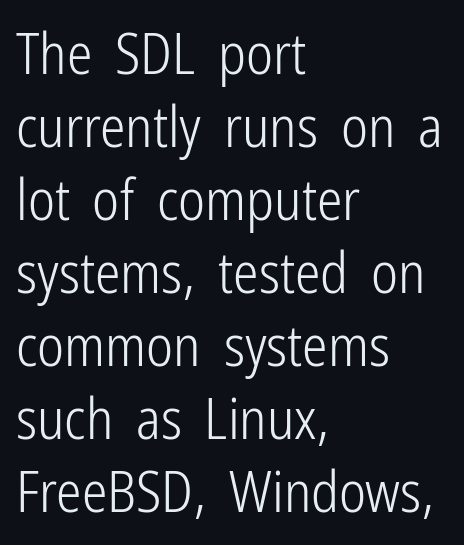
The image shows 57 px light, condensed sans-serif type, upright; set left-aligned, normal line spacing (1.28x), normal letter spacing, not underlined; low stroke contrast and a medium x-height.
